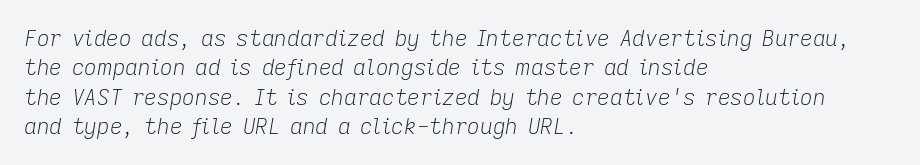
The image shows 22 px text type, italic (leaning right); set left-aligned, normal line spacing (1.34x), normal letter spacing, not underlined.
